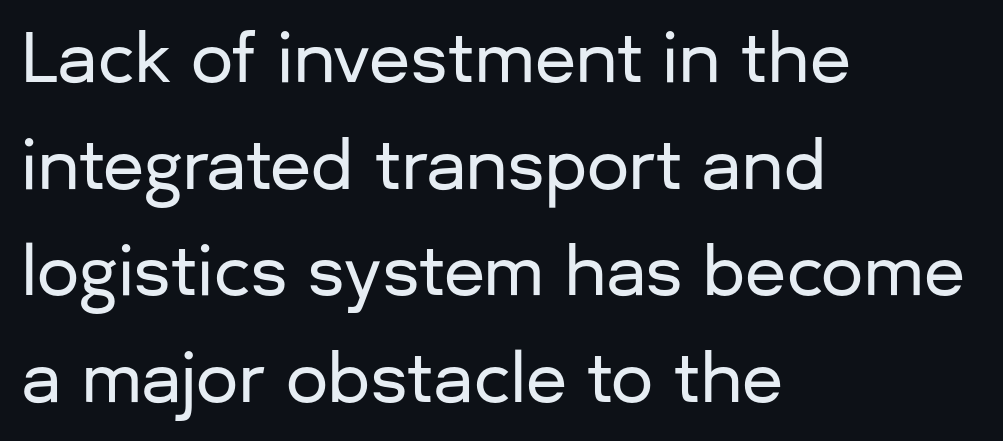
Rows of type keep a routine distance in the vertical direction. Ascenders rise straight up at ninety degrees. Only glyphs here, with clear space below each row. Words appear dense and cohesive because spacing is normal. Here the designer chose a conventional face with non-uniform glyph widths.
